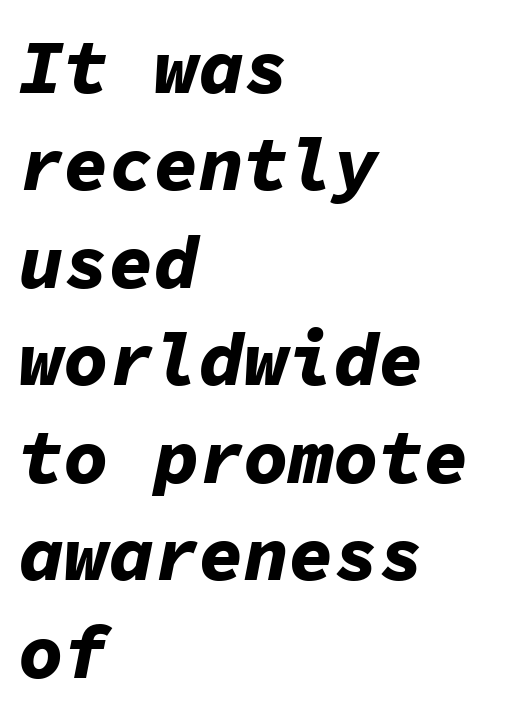
The image shows 75 px bold type, italic (leaning right), monospaced; set left-aligned, normal line spacing (1.3x), normal letter spacing, not underlined; low stroke contrast and a medium x-height.
